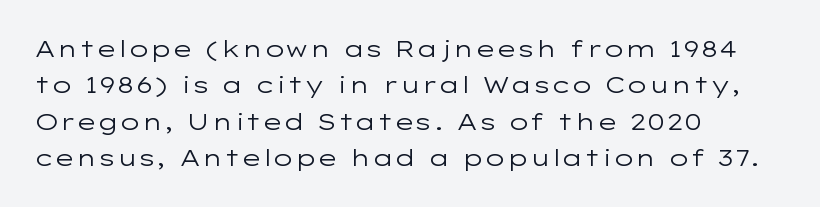
The image shows 23 px text type, upright; set left-aligned, normal line spacing (1.58x), normal letter spacing, not underlined.
